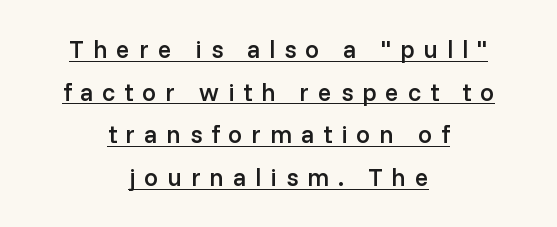
{"italic": "no", "bold": "semi", "underline": "yes", "align": "center", "line_spacing_ratio": 1.71, "letter_spacing": "wide", "letter_spacing_em": 0.36, "glyph_px": 25}
